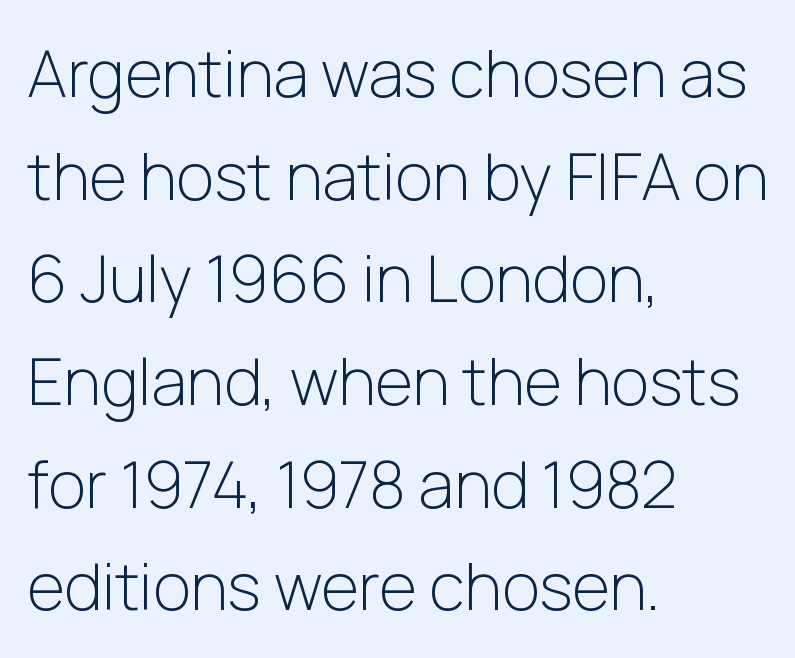
{"serif": "no", "italic": "no", "bold": "no", "weight": "light", "width": "normal", "stroke_contrast": "low", "x_height": "medium", "monospaced": "no", "underline": "no", "align": "left", "line_spacing": "normal", "line_spacing_ratio": 1.58, "letter_spacing": "normal", "letter_spacing_em": 0.0, "glyph_px": 65}
